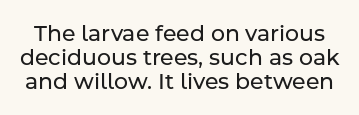
Q: Is the text bold? A: No.
Q: Is the text italic (slanted)? A: No, it is upright.
Q: Is the text underlined? A: No.
Q: Is the spacing between letters normal or unusually wide? A: Normal.
Q: Is the spacing between lines tight, normal or loose? A: Tight.
